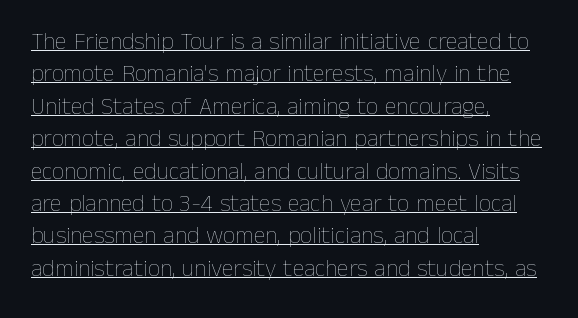
{"italic": "no", "bold": "no", "underline": "yes", "align": "left", "line_spacing": "normal", "line_spacing_ratio": 1.35, "letter_spacing": "normal", "letter_spacing_em": 0.0, "glyph_px": 24}
